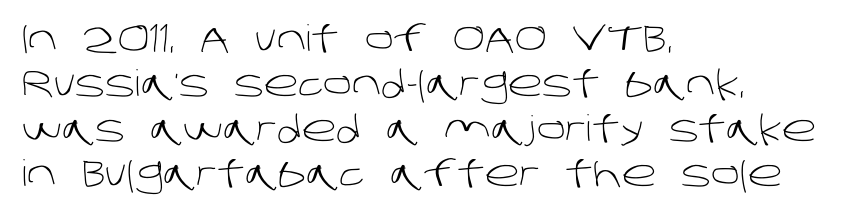
Q: Is the text bold? A: No.
Q: Is the typeface a serif or a sans-serif typeface? A: Sans-serif.
Q: Is the text underlined? A: No.
Q: How is the paragraph aligned? A: Left-aligned.
Q: Is the spacing between letters normal or unusually wide? A: Normal.
Q: Is the spacing between lines tight, normal or loose? A: Normal.
Q: Width (condensed, normal, or wide)? A: Normal.
Q: Stroke contrast? A: Low.
Q: x-height? A: Large.
Q: Monospaced? A: No.
